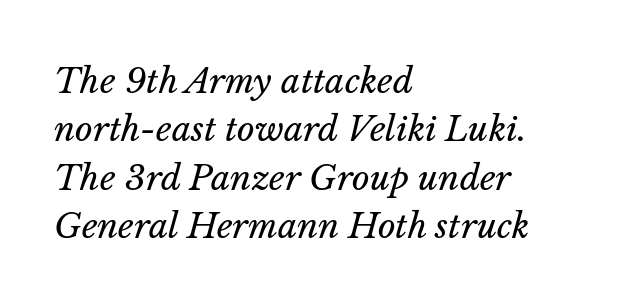
Rendered with sloped, italic letterforms. Layout note: lines flush left. The face used here is proportionally spaced, like ordinary book or web type. Weight: in the light-to-regular range.
